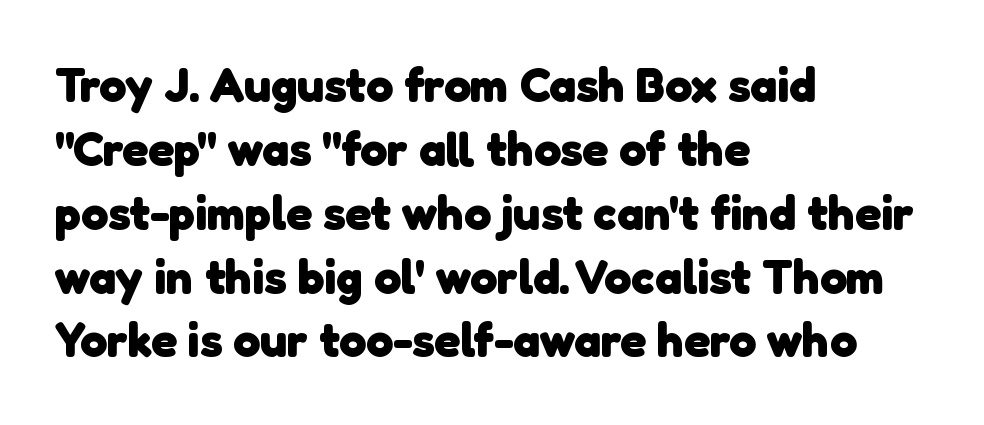
A typesetter would call this zero additional tracking. Vertical spacing — default. Is this a fixed-width face? No — the glyphs have proportional, varying widths. Leftover space on each line is placed entirely after the last word. Decoration check: the copy has no underline. This is heavy type, rendered in bold.
